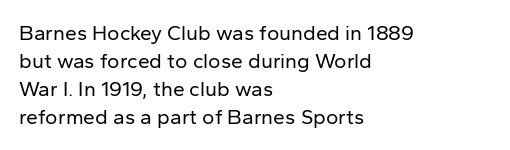
Visually the block forms a straight wall on the left and a jagged coastline on the right. Style check: upright. Bold? No — there's no thickening of the strokes. Notice how descenders clear the ascenders below comfortably — that's standard leading. Each word holds together tightly as a unit, with standard inter-letter gaps.
